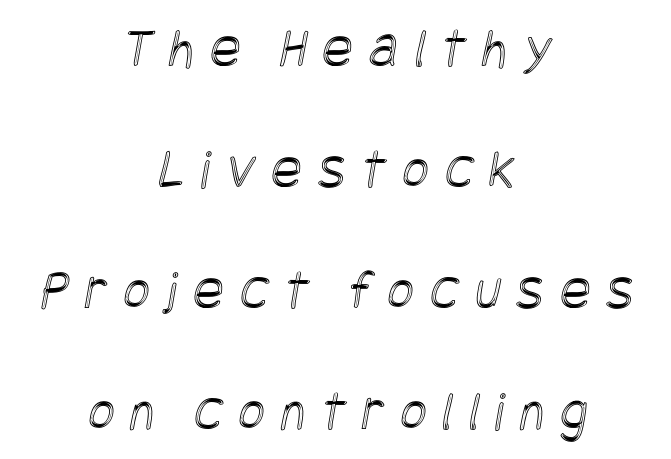
The image shows 57 px condensed type; set centered, loose line spacing (2.12x), unusually wide letter spacing (+0.28 em), not underlined; a large x-height.
